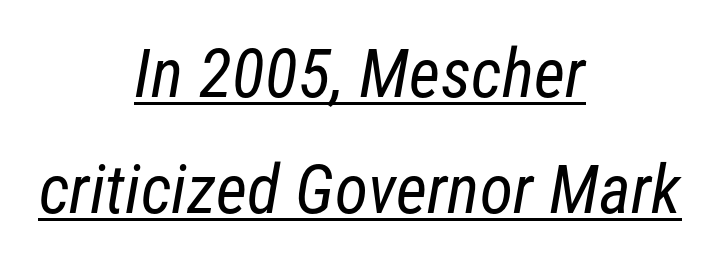
Q: Is the text bold? A: No.
Q: Is the typeface a serif or a sans-serif typeface? A: Sans-serif.
Q: Is the text underlined? A: Yes.
Q: How is the paragraph aligned? A: Centered.
Q: Is the spacing between letters normal or unusually wide? A: Normal.
Q: Width (condensed, normal, or wide)? A: Condensed.
Q: Stroke contrast? A: Low.
Q: x-height? A: Medium.
Q: Monospaced? A: No.
